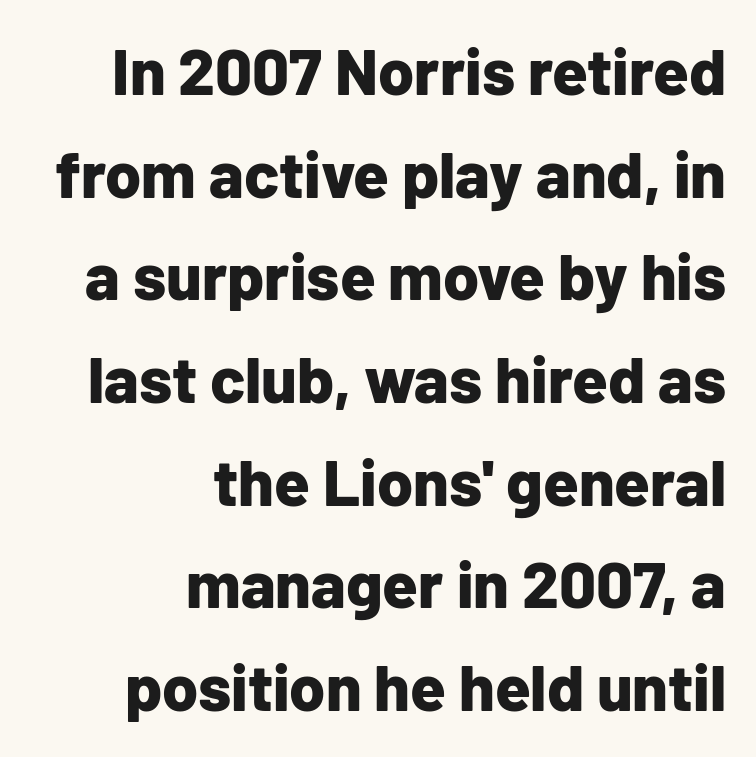
Q: Is the text bold? A: Yes.
Q: Is the text italic (slanted)? A: No, it is upright.
Q: Is the typeface a serif or a sans-serif typeface? A: Sans-serif.
Q: Is the text underlined? A: No.
Q: How is the paragraph aligned? A: Right-aligned.
Q: Is the spacing between letters normal or unusually wide? A: Normal.
Q: Is the spacing between lines tight, normal or loose? A: Normal.
Q: Width (condensed, normal, or wide)? A: Normal.
Q: Stroke contrast? A: Low.
Q: x-height? A: Medium.
Q: Monospaced? A: No.
